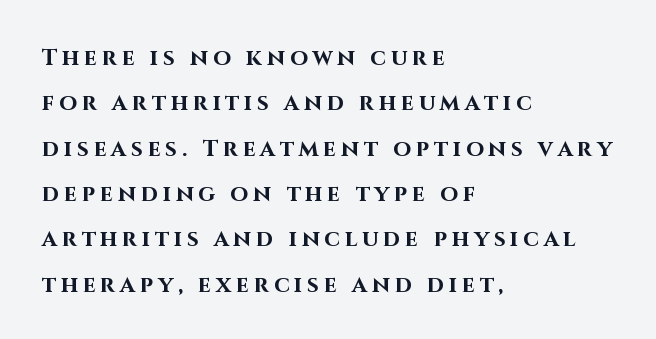
Any mark beneath the type? The region is blank. What's the leading like? Stretched, with rows far apart. The typography opts for an upright posture over an oblique one. How heavy is the stroke? Heavy — this is a bold. Where is the straight margin? On the left.
